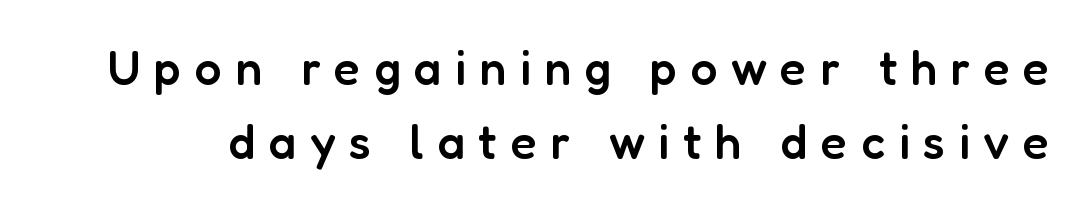
Q: Is the text bold? A: Semi-bold.
Q: Is the text italic (slanted)? A: No, it is upright.
Q: Is the typeface a serif or a sans-serif typeface? A: Sans-serif.
Q: Is the text underlined? A: No.
Q: Is the spacing between letters normal or unusually wide? A: Unusually wide.
Q: Is the spacing between lines tight, normal or loose? A: Normal.
Q: Width (condensed, normal, or wide)? A: Normal.
Q: Stroke contrast? A: Low.
Q: x-height? A: Medium.
Q: Monospaced? A: No.
